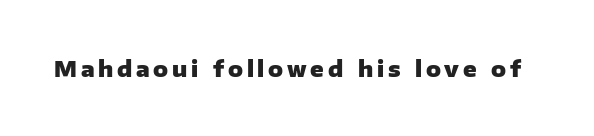
Weight check: bold — yes, fully. Rule under the text: the space is simply empty. Quick note: not italic, upright.
